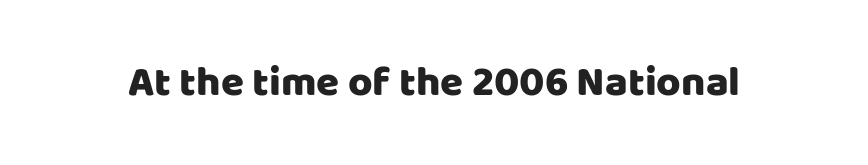
{"serif": "no", "italic": "no", "width": "normal", "stroke_contrast": "low", "x_height": "large", "monospaced": "no", "underline": "no", "letter_spacing": "normal", "letter_spacing_em": 0.0, "glyph_px": 42}
